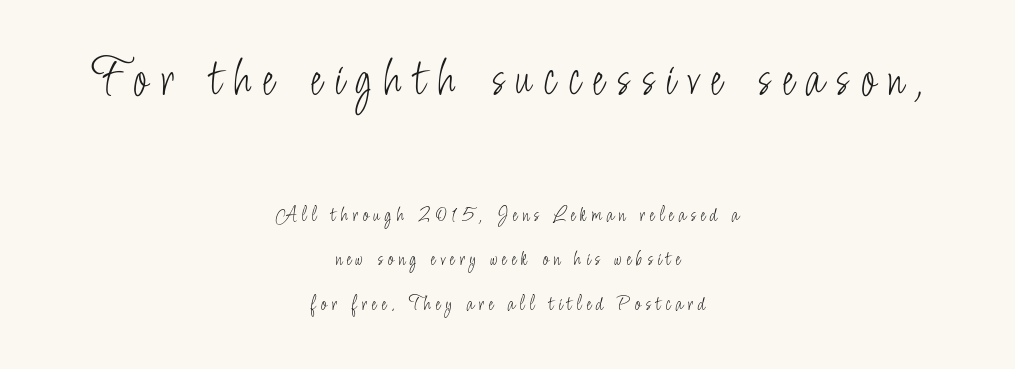
{"serif": "no", "bold": "no", "weight": "light", "width": "condensed", "stroke_contrast": "low", "x_height": "small", "monospaced": "no", "underline": "no", "align": "center", "line_spacing": "loose", "line_spacing_ratio": 2.03, "letter_spacing": "wide", "letter_spacing_em": 0.21, "larger_block": "first", "size_ratio": 2.45, "glyph_px": 54}
